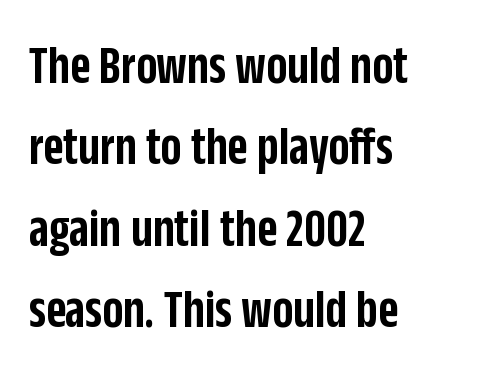
Q: Is the text bold? A: Semi-bold.
Q: Is the text italic (slanted)? A: No, it is upright.
Q: Is the typeface a serif or a sans-serif typeface? A: Sans-serif.
Q: Is the text underlined? A: No.
Q: How is the paragraph aligned? A: Left-aligned.
Q: Is the spacing between letters normal or unusually wide? A: Normal.
Q: Is the spacing between lines tight, normal or loose? A: Normal.
Q: Width (condensed, normal, or wide)? A: Condensed.
Q: Stroke contrast? A: Low.
Q: x-height? A: Large.
Q: Monospaced? A: No.
